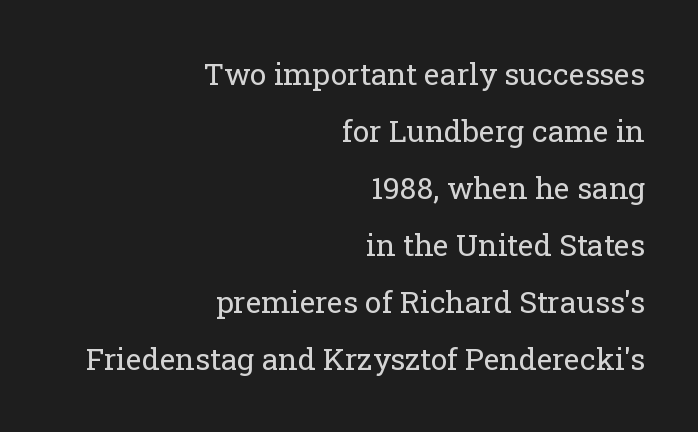
Q: Is the text bold? A: No.
Q: Is the text italic (slanted)? A: No, it is upright.
Q: Is the typeface a serif or a sans-serif typeface? A: Serif.
Q: Is the text underlined? A: No.
Q: How is the paragraph aligned? A: Right-aligned.
Q: Is the spacing between letters normal or unusually wide? A: Normal.
Q: Is the spacing between lines tight, normal or loose? A: Loose.
Q: Width (condensed, normal, or wide)? A: Normal.
Q: Stroke contrast? A: Low.
Q: x-height? A: Medium.
Q: Monospaced? A: No.
